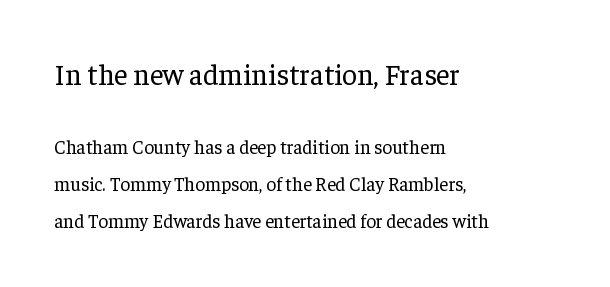
Check where the strokes stop: tiny serifs finish them off. Does the lettering tilt? It doesn't — this is upright. No extra tracking has been applied to these lines. Think of a printed novel: that variable character pitch is what you see here. Only glyphs here, with clear space below each row. Two sizes are in play, and the larger belongs to the first block.
